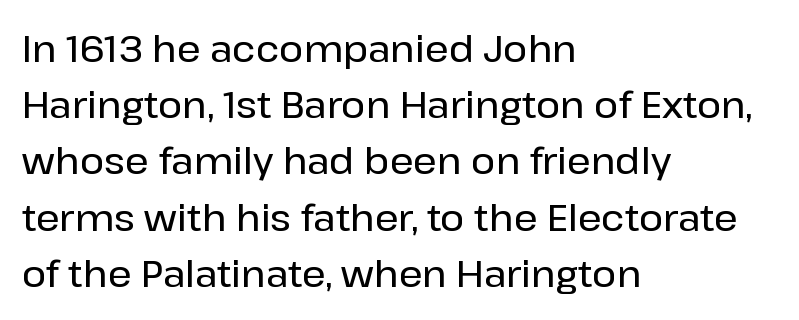
{"serif": "no", "italic": "no", "width": "normal", "stroke_contrast": "low", "x_height": "medium", "monospaced": "no", "underline": "no", "align": "left", "line_spacing": "normal", "line_spacing_ratio": 1.52, "letter_spacing": "normal", "letter_spacing_em": 0.0, "glyph_px": 37}
